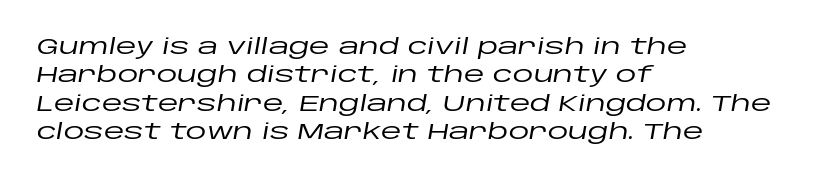
This rendering leaves character spacing at its baseline value. Horizontally, the lines are justified to the leading edge only. Notice how descenders clear the ascenders below comfortably — that's standard leading. The foot of each line stays bare and open. In terms of posture, this sample is oblique.
